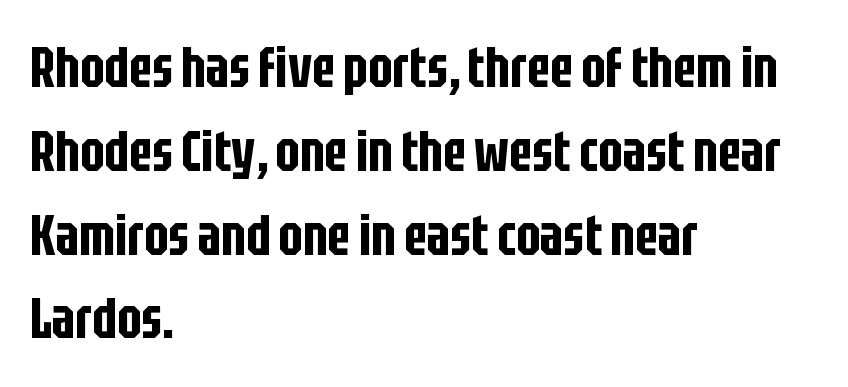
{"serif": "no", "italic": "no", "width": "condensed", "stroke_contrast": "low", "x_height": "large", "monospaced": "no", "underline": "no", "align": "left", "line_spacing": "normal", "line_spacing_ratio": 1.47, "letter_spacing": "normal", "letter_spacing_em": 0.0, "glyph_px": 57}
